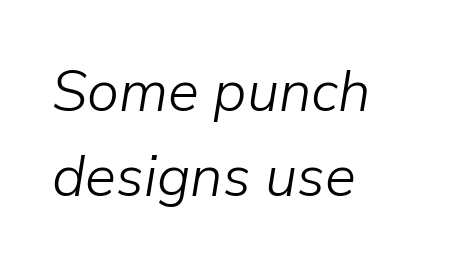
{"italic": "yes", "lean": "right", "slant_degrees": 9, "bold": "no", "weight": "light", "width": "normal", "stroke_contrast": "low", "x_height": "medium", "monospaced": "no", "underline": "no", "align": "left", "line_spacing": "normal", "line_spacing_ratio": 1.46, "letter_spacing": "normal", "letter_spacing_em": 0.0, "glyph_px": 58}
